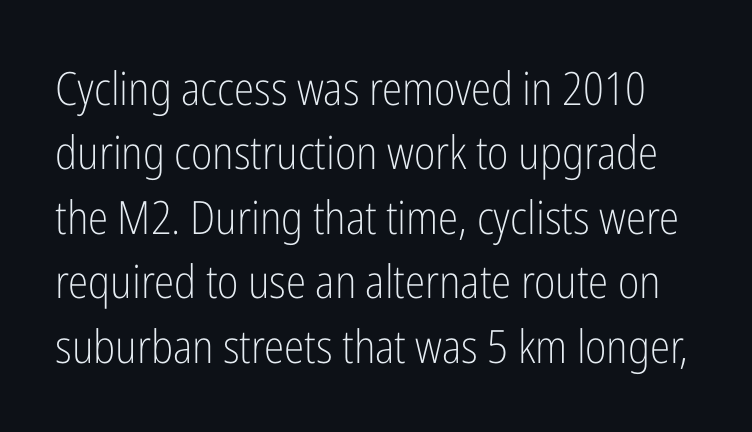
Characters remain perfectly vertical along every line. To sum up the face: it is a sans, with no serifs. The rows are spaced the way most documents space them. Caption: face not bold, strokes unweighted. Nobody touched the tracking dial on this one. The foot of each line stays bare and open.
